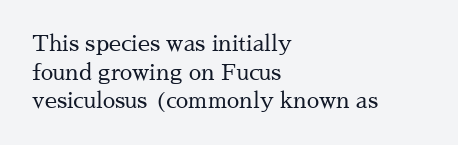
{"italic": "no", "bold": "no", "underline": "no", "align": "left", "line_spacing": "normal", "line_spacing_ratio": 1.3, "letter_spacing": "normal", "letter_spacing_em": 0.0, "glyph_px": 22}
